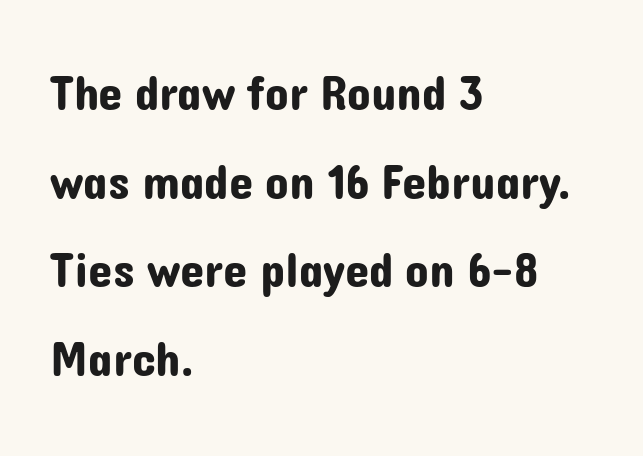
Q: Is the text italic (slanted)? A: No, it is upright.
Q: Is the typeface a serif or a sans-serif typeface? A: Sans-serif.
Q: Is the text underlined? A: No.
Q: How is the paragraph aligned? A: Left-aligned.
Q: Is the spacing between letters normal or unusually wide? A: Normal.
Q: Width (condensed, normal, or wide)? A: Normal.
Q: Stroke contrast? A: Low.
Q: x-height? A: Medium.
Q: Monospaced? A: No.
